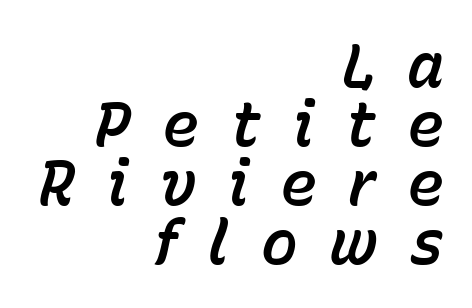
Quick note: italic. Is there much room between lines? No — they nearly touch. Substantial extra tracking has been applied to these lines. A clean baseline with only descenders dipping below it. A student would call this right alignment; a typographer would say flush right, rag left. Character widths vary here, with narrow letters taking less room than wide ones.
